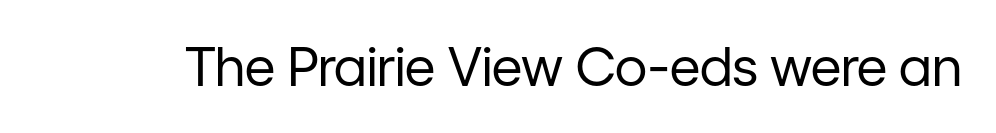
Q: Is the text bold? A: No.
Q: Is the text italic (slanted)? A: No, it is upright.
Q: Is the typeface a serif or a sans-serif typeface? A: Sans-serif.
Q: Is the text underlined? A: No.
Q: Is the spacing between letters normal or unusually wide? A: Normal.
Q: Width (condensed, normal, or wide)? A: Normal.
Q: Stroke contrast? A: Low.
Q: x-height? A: Medium.
Q: Monospaced? A: No.
